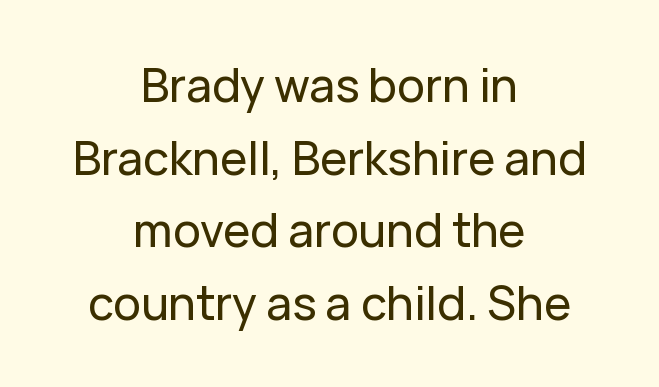
Q: Is the text italic (slanted)? A: No, it is upright.
Q: Is the typeface a serif or a sans-serif typeface? A: Sans-serif.
Q: Is the text underlined? A: No.
Q: How is the paragraph aligned? A: Centered.
Q: Is the spacing between letters normal or unusually wide? A: Normal.
Q: Is the spacing between lines tight, normal or loose? A: Normal.
Q: Width (condensed, normal, or wide)? A: Normal.
Q: Stroke contrast? A: Low.
Q: x-height? A: Medium.
Q: Monospaced? A: No.
